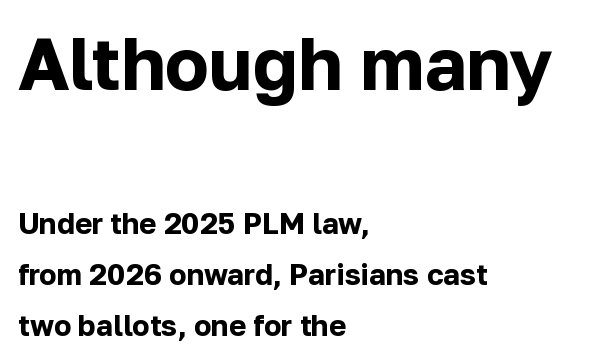
{"serif": "no", "italic": "no", "bold": "yes", "weight": "bold", "width": "normal", "stroke_contrast": "low", "x_height": "medium", "monospaced": "no", "underline": "no", "align": "left", "line_spacing_ratio": 1.76, "letter_spacing": "normal", "letter_spacing_em": 0.0, "larger_block": "first", "size_ratio": 2.52, "glyph_px": 73}
